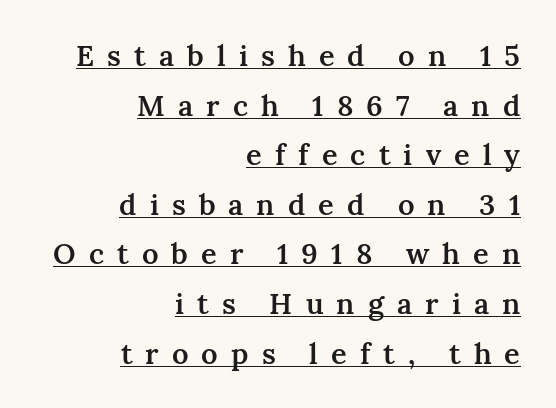
Q: Is the text bold? A: Semi-bold.
Q: Is the text italic (slanted)? A: No, it is upright.
Q: Is the typeface a serif or a sans-serif typeface? A: Serif.
Q: Is the text underlined? A: Yes.
Q: How is the paragraph aligned? A: Right-aligned.
Q: Is the spacing between letters normal or unusually wide? A: Unusually wide.
Q: Width (condensed, normal, or wide)? A: Normal.
Q: Stroke contrast? A: Medium.
Q: x-height? A: Medium.
Q: Monospaced? A: No.
